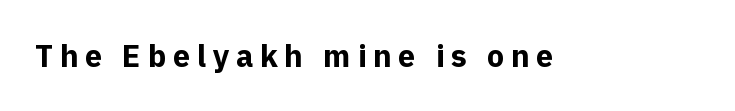
Regarding serifs, this sample does without them. Glyph-to-glyph distance is far greater than everyday printed text. This rendering features lettering with no underline. When letters stand straight like this, we call the style roman or upright. Spacing verdict: proportional, widths tailored to each character.
